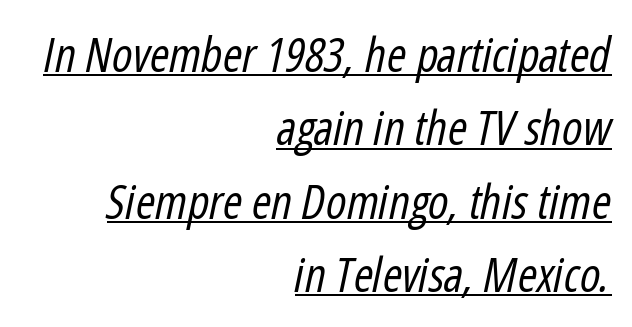
The image shows 47 px regular-weight, condensed type, italic (leaning right); set right-aligned, normal line spacing (1.56x), normal letter spacing, underlined; low stroke contrast and a medium x-height.
